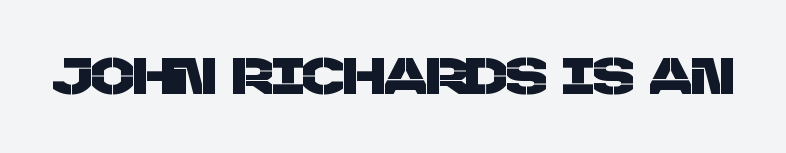
{"serif": "no", "width": "normal", "stroke_contrast": "low", "x_height": "large", "monospaced": "no", "underline": "no", "letter_spacing": "normal", "letter_spacing_em": 0.0, "glyph_px": 50}
